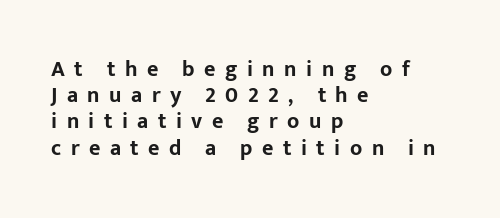
The image shows 22 px bold type, upright; set left-aligned, line spacing 1.19x, unusually wide letter spacing (+0.43 em), not underlined.
